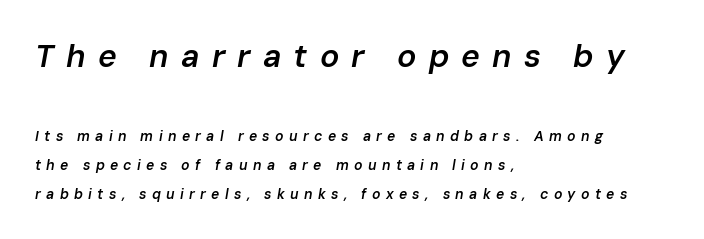
The image shows 32 px semibold type, italic (leaning right); set left-aligned, loose line spacing (2.07x), unusually wide letter spacing (+0.38 em), not underlined; the first (top) block is 2.29x larger; low stroke contrast and a medium x-height.
